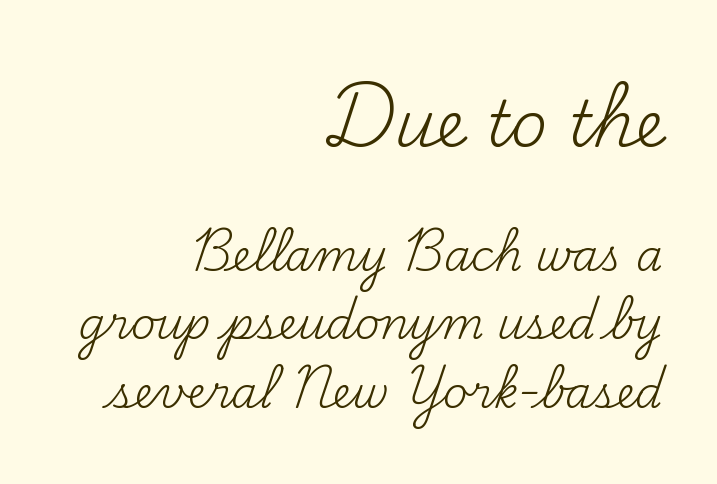
Classification — serif. Here the first block reads like a headline and the second like body copy. Tracking value appears to be zero — textbook default spacing. Short and long lines alike share a common ending point at right.
